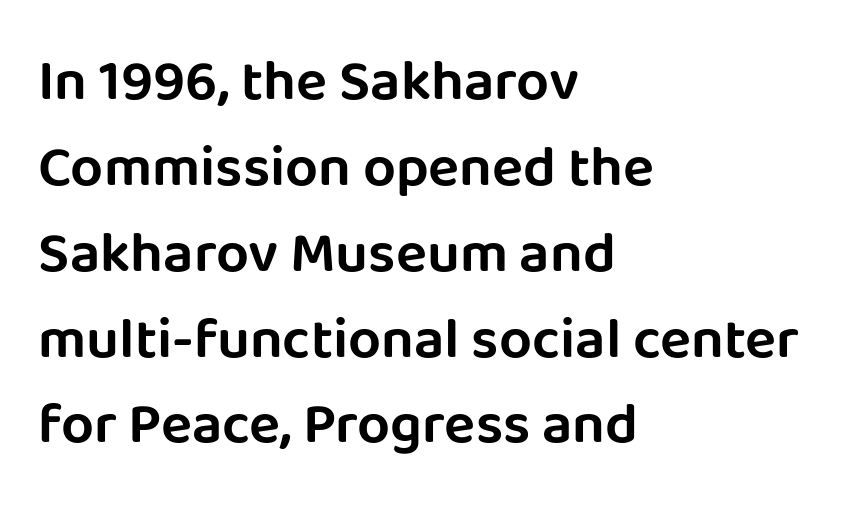
The image shows 58 px sans-serif type, upright; set left-aligned, normal line spacing (1.48x), normal letter spacing, not underlined; low stroke contrast and a large x-height.
